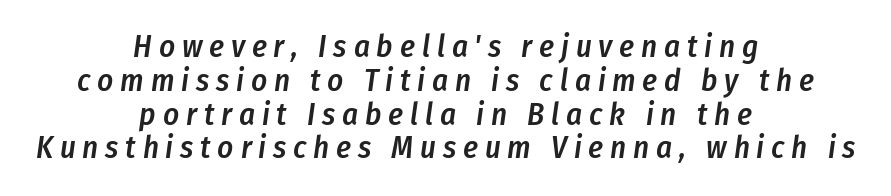
The image shows 31 px semibold, condensed type, italic (leaning right); set centered, tight line spacing (1.09x), unusually wide letter spacing (+0.22 em), not underlined; low stroke contrast and a medium x-height.
